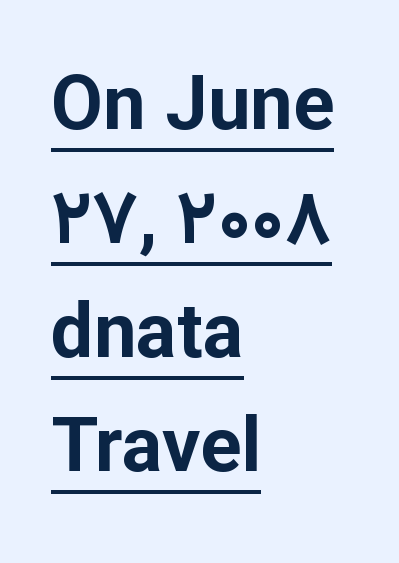
{"serif": "no", "italic": "no", "bold": "yes", "weight": "bold", "width": "normal", "stroke_contrast": "low", "x_height": "medium", "monospaced": "no", "underline": "yes", "align": "left", "line_spacing": "normal", "line_spacing_ratio": 1.5, "letter_spacing": "normal", "letter_spacing_em": 0.0, "glyph_px": 76}
